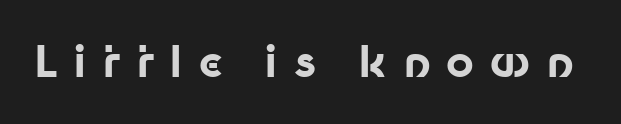
The designer went with a sans here, leaving each stem footless. Plain, unruled lines of type. Tall strokes in this sample are plumb rather than angled. Does the weight exceed regular? Yes, all the way to bold. The letters advance in unequal steps, a hallmark of proportional type. The gaps between neighbouring characters are conspicuously large.
